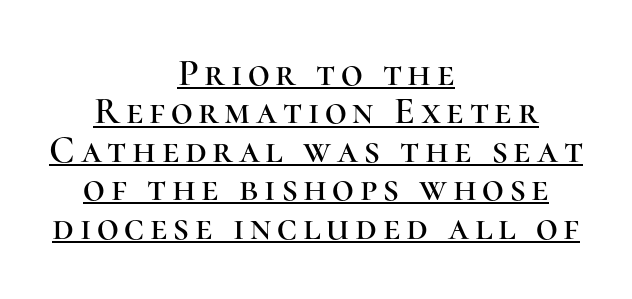
Q: Is the text italic (slanted)? A: No, it is upright.
Q: Is the typeface a serif or a sans-serif typeface? A: Serif.
Q: Is the text underlined? A: Yes.
Q: How is the paragraph aligned? A: Centered.
Q: Is the spacing between lines tight, normal or loose? A: Tight.
Q: Width (condensed, normal, or wide)? A: Normal.
Q: Stroke contrast? A: High.
Q: x-height? A: Medium.
Q: Monospaced? A: No.
